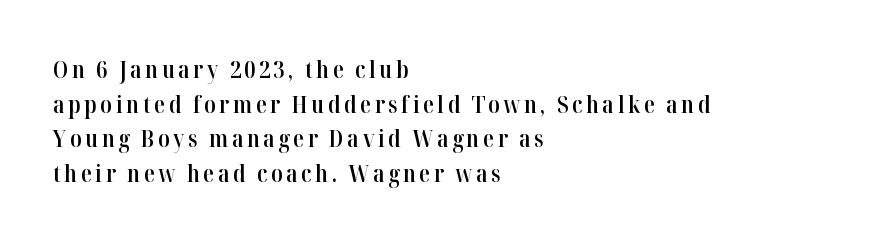
Q: Is the text bold? A: Semi-bold.
Q: Is the text italic (slanted)? A: No, it is upright.
Q: Is the text underlined? A: No.
Q: How is the paragraph aligned? A: Left-aligned.
Q: Is the spacing between lines tight, normal or loose? A: Normal.
